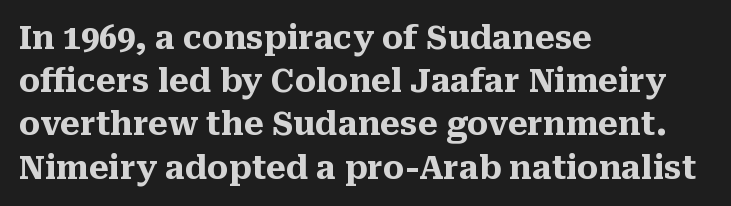
Q: Is the text bold? A: Yes.
Q: Is the text italic (slanted)? A: No, it is upright.
Q: Is the typeface a serif or a sans-serif typeface? A: Serif.
Q: Is the text underlined? A: No.
Q: How is the paragraph aligned? A: Left-aligned.
Q: Is the spacing between letters normal or unusually wide? A: Normal.
Q: Is the spacing between lines tight, normal or loose? A: Normal.
Q: Width (condensed, normal, or wide)? A: Normal.
Q: Stroke contrast? A: Medium.
Q: x-height? A: Medium.
Q: Monospaced? A: No.
